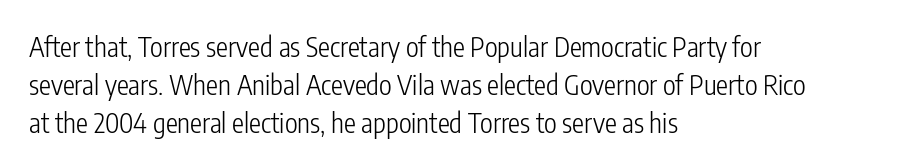
Short note: letters normally spaced. These lines are set flush left with a ragged right edge. The passage shown is not bold in any degree. Rows of type keep a routine distance in the vertical direction. This is the regular roman posture of the typeface.
